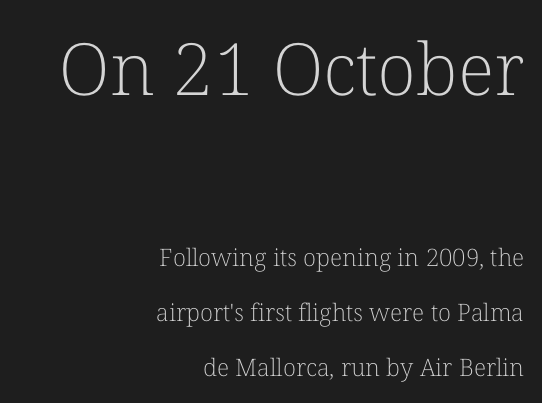
Is the type heavy? It reads as light-to-regular instead. This rendering employs a face with finishing strokes, i.e., a serif. The passage shown is not underscored anywhere. The rendering uses natural spacing where letterforms have individual widths. Successive baselines arrive slowly, with a big drop between each.
